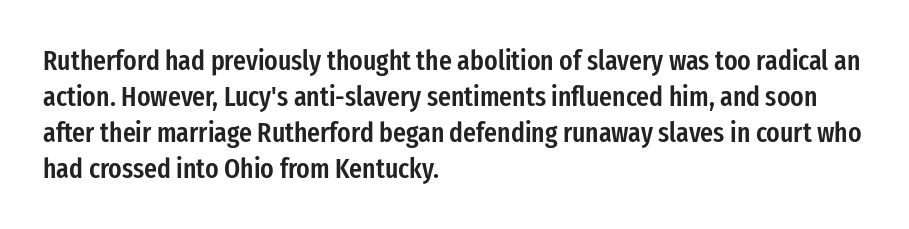
The image shows 28 px semibold, condensed sans-serif type, upright; set left-aligned, normal line spacing (1.28x), normal letter spacing, not underlined; low stroke contrast and a medium x-height.
